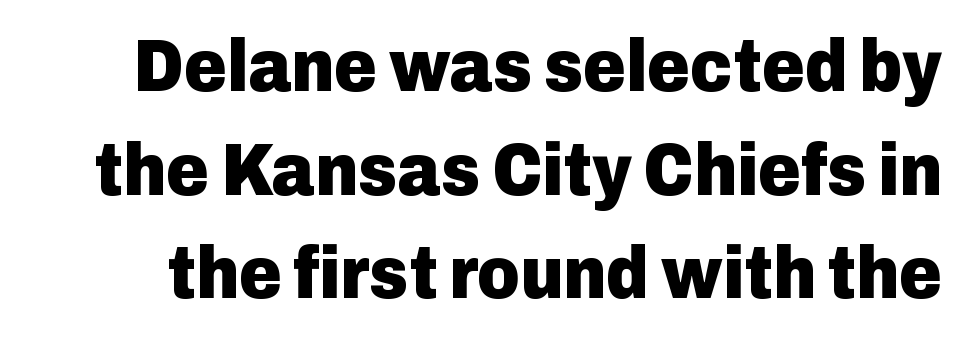
{"serif": "no", "italic": "no", "bold": "yes", "weight": "heavy", "width": "normal", "stroke_contrast": "low", "x_height": "medium", "monospaced": "no", "underline": "no", "line_spacing": "normal", "line_spacing_ratio": 1.42, "letter_spacing": "normal", "letter_spacing_em": 0.0, "glyph_px": 73}
